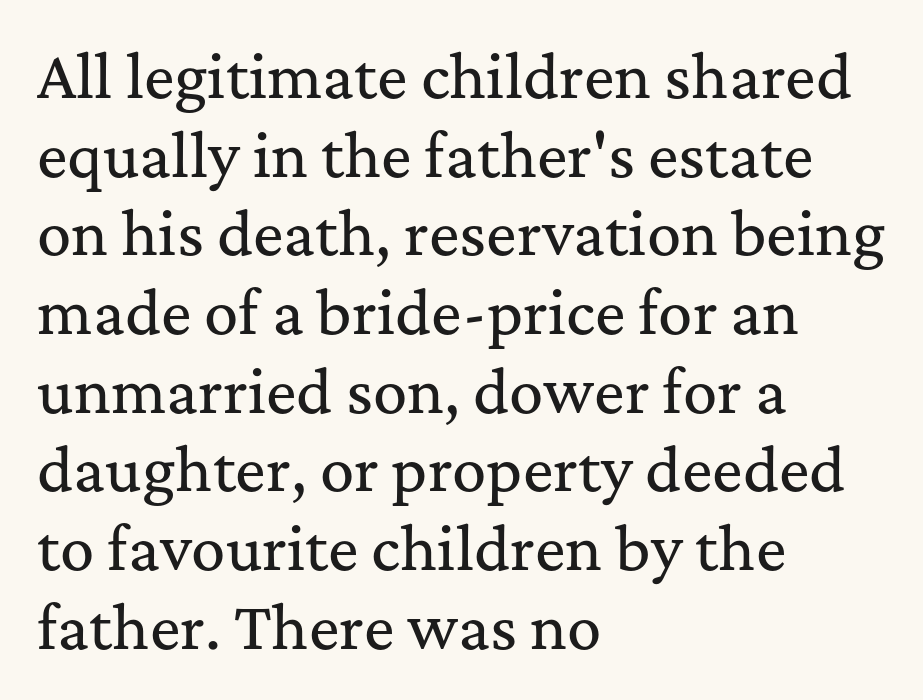
Q: Is the text italic (slanted)? A: No, it is upright.
Q: Is the typeface a serif or a sans-serif typeface? A: Serif.
Q: Is the text underlined? A: No.
Q: How is the paragraph aligned? A: Left-aligned.
Q: Is the spacing between letters normal or unusually wide? A: Normal.
Q: Is the spacing between lines tight, normal or loose? A: Normal.
Q: Width (condensed, normal, or wide)? A: Normal.
Q: Stroke contrast? A: Medium.
Q: x-height? A: Medium.
Q: Monospaced? A: No.
